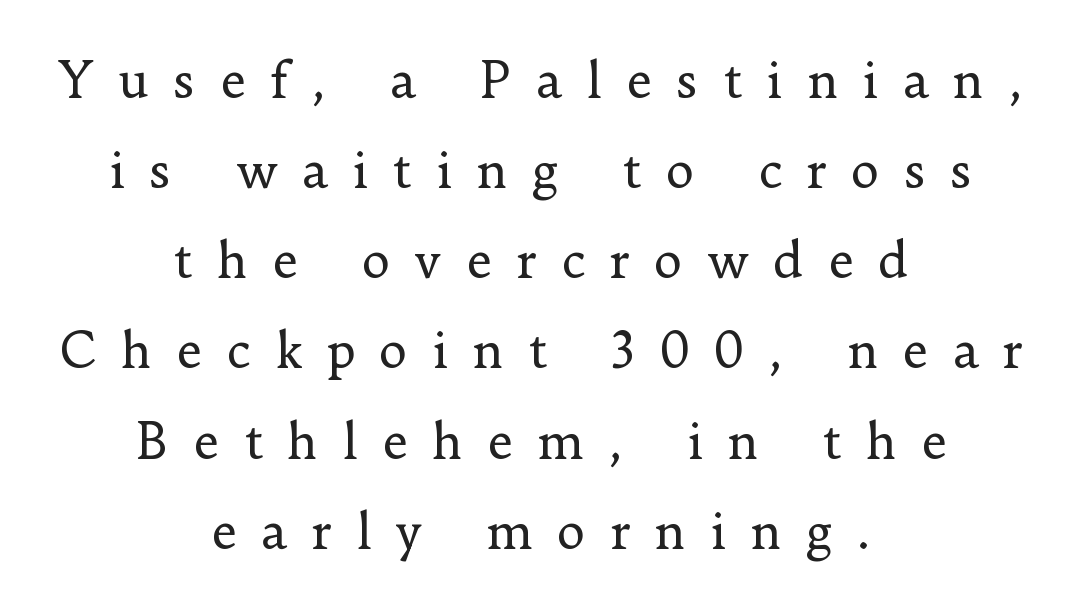
{"serif": "yes", "italic": "no", "bold": "no", "weight": "regular", "width": "normal", "stroke_contrast": "low", "x_height": "small", "monospaced": "no", "underline": "no", "align": "center", "line_spacing_ratio": 1.84, "letter_spacing": "wide", "letter_spacing_em": 0.49, "glyph_px": 49}
